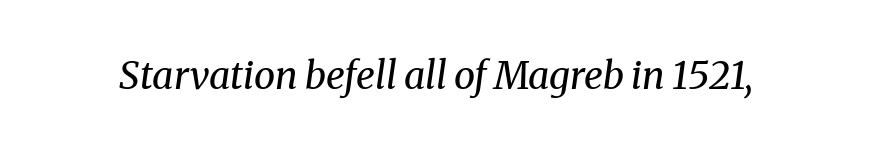
Q: Is the text bold? A: No.
Q: Is the text italic (slanted)? A: Yes, it leans right by about 8 degrees.
Q: Is the typeface a serif or a sans-serif typeface? A: Serif.
Q: Is the text underlined? A: No.
Q: Is the spacing between letters normal or unusually wide? A: Normal.
Q: Width (condensed, normal, or wide)? A: Normal.
Q: Stroke contrast? A: Medium.
Q: x-height? A: Medium.
Q: Monospaced? A: No.
